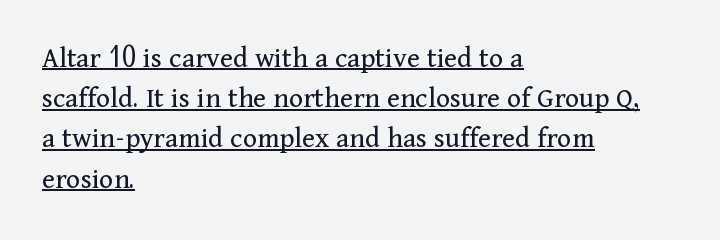
Q: Is the text bold? A: No.
Q: Is the text italic (slanted)? A: No, it is upright.
Q: Is the typeface a serif or a sans-serif typeface? A: Serif.
Q: Is the text underlined? A: Yes.
Q: How is the paragraph aligned? A: Left-aligned.
Q: Is the spacing between letters normal or unusually wide? A: Normal.
Q: Is the spacing between lines tight, normal or loose? A: Normal.
Q: Width (condensed, normal, or wide)? A: Normal.
Q: Stroke contrast? A: Medium.
Q: x-height? A: Medium.
Q: Monospaced? A: No.
